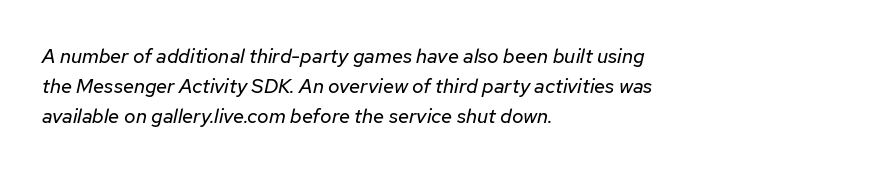
Has an underline been added? It has not. Stroke mass is kept to a normal reading level or below. Observe the lean: these are italic letterforms. Each word holds together tightly as a unit, with standard inter-letter gaps. The typesetter chose a ragged-right arrangement here. The rendering uses a moderate line-height, typical for paragraphs.
